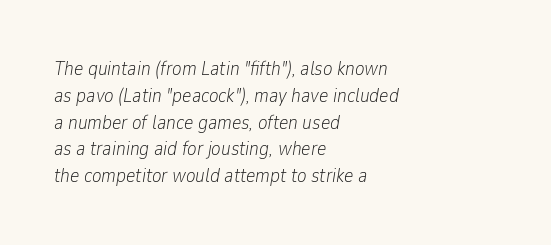
The image shows 20 px text type, italic (leaning right); set left-aligned, normal line spacing (1.34x), normal letter spacing, not underlined.
